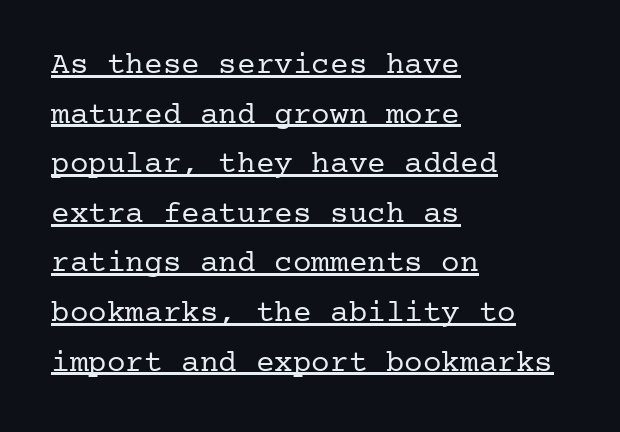
The image shows 31 px regular-weight serif type, upright; set left-aligned, normal line spacing (1.6x), normal letter spacing, underlined; low stroke contrast and a medium x-height.
